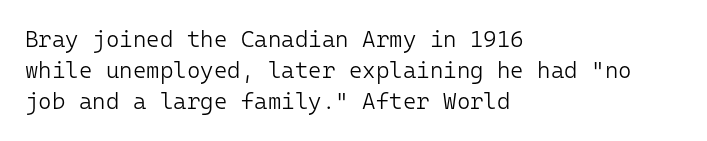
Q: Is the text bold? A: No.
Q: Is the text italic (slanted)? A: No, it is upright.
Q: Is the text underlined? A: No.
Q: How is the paragraph aligned? A: Left-aligned.
Q: Is the spacing between letters normal or unusually wide? A: Normal.
Q: Is the spacing between lines tight, normal or loose? A: Normal.
